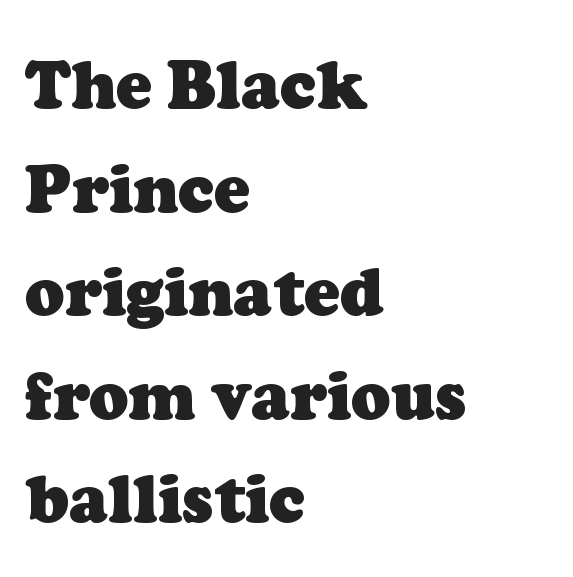
The rendering uses a moderate line-height, typical for paragraphs. Unmarked baselines from the first word to the last. In terms of letterspacing, this is plain default setting. Typesetter's note: full bold, strokes at maximum text heaviness. The text block is weighted toward the left margin, trailing off unevenly rightward.
